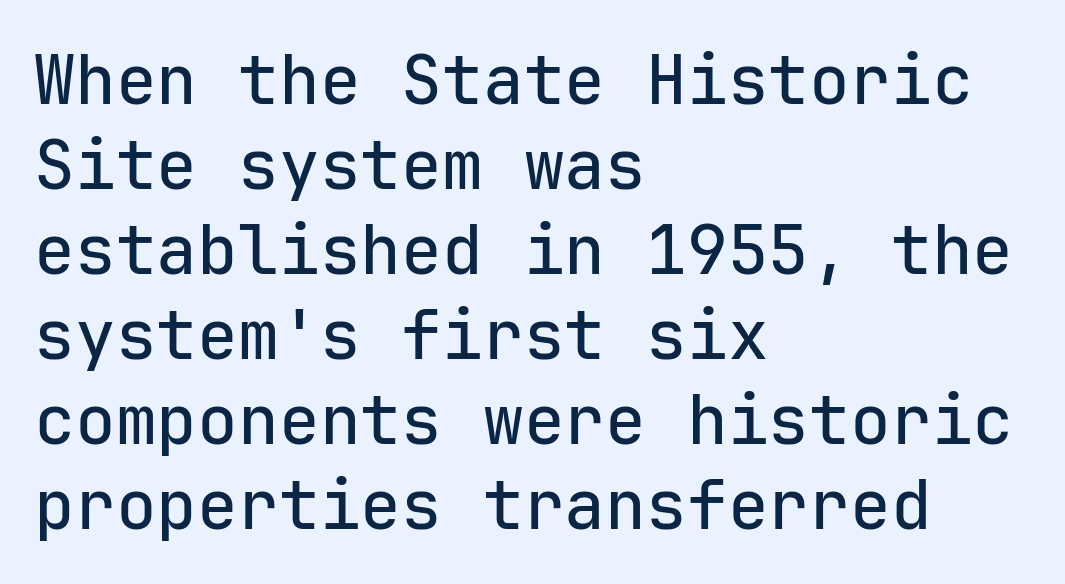
The image shows 68 px sans-serif type, upright, monospaced; set left-aligned, normal line spacing (1.25x), normal letter spacing, not underlined; low stroke contrast and a medium x-height.
